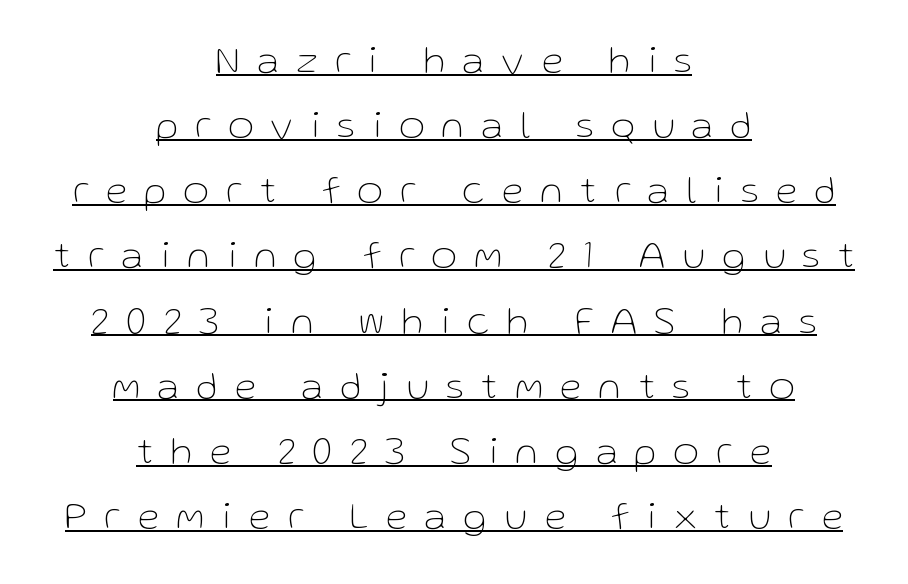
Q: Is the text bold? A: No.
Q: Is the text italic (slanted)? A: No, it is upright.
Q: Is the typeface a serif or a sans-serif typeface? A: Sans-serif.
Q: Is the text underlined? A: Yes.
Q: How is the paragraph aligned? A: Centered.
Q: Is the spacing between letters normal or unusually wide? A: Unusually wide.
Q: Is the spacing between lines tight, normal or loose? A: Normal.
Q: Width (condensed, normal, or wide)? A: Normal.
Q: Stroke contrast? A: Low.
Q: x-height? A: Medium.
Q: Monospaced? A: No.
